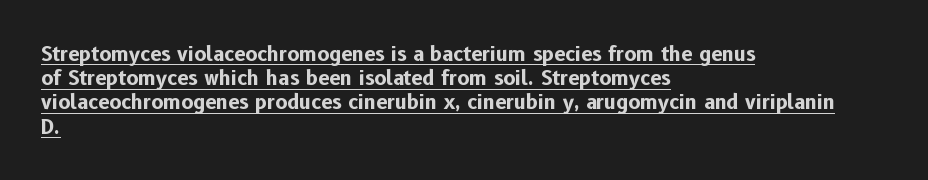
{"italic": "no", "bold": "yes", "underline": "yes", "align": "left", "line_spacing_ratio": 1.21, "letter_spacing": "normal", "letter_spacing_em": 0.0, "glyph_px": 20}
